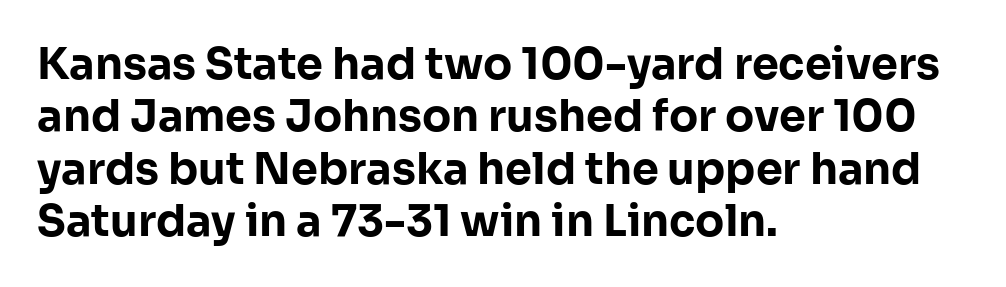
Q: Is the text bold? A: Yes.
Q: Is the text italic (slanted)? A: No, it is upright.
Q: Is the typeface a serif or a sans-serif typeface? A: Sans-serif.
Q: Is the text underlined? A: No.
Q: How is the paragraph aligned? A: Left-aligned.
Q: Is the spacing between letters normal or unusually wide? A: Normal.
Q: Width (condensed, normal, or wide)? A: Normal.
Q: Stroke contrast? A: Low.
Q: x-height? A: Medium.
Q: Monospaced? A: No.
